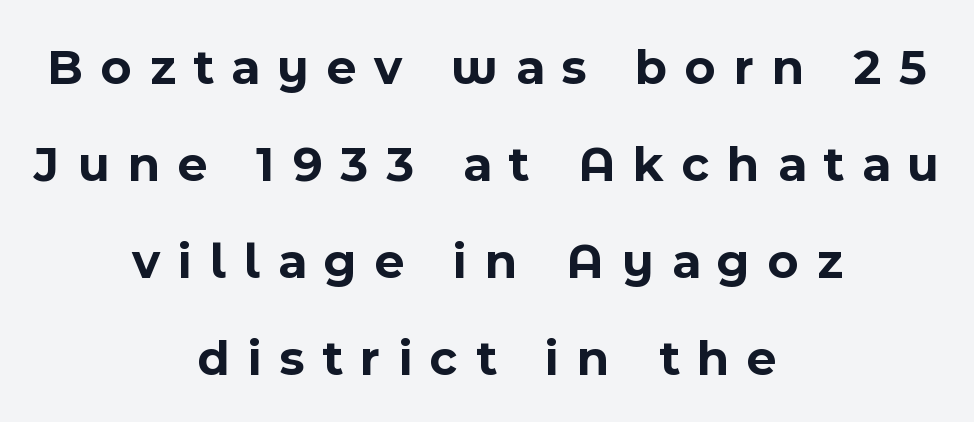
{"serif": "no", "italic": "no", "bold": "yes", "weight": "bold", "width": "normal", "x_height": "medium", "monospaced": "no", "underline": "no", "align": "center", "line_spacing": "loose", "line_spacing_ratio": 1.9, "letter_spacing": "wide", "letter_spacing_em": 0.35, "glyph_px": 51}
